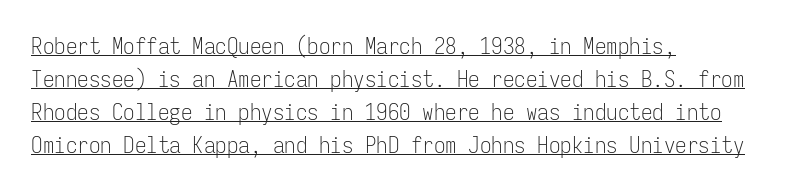
The image shows 23 px text type, upright; set left-aligned, normal line spacing (1.44x), normal letter spacing, underlined.
